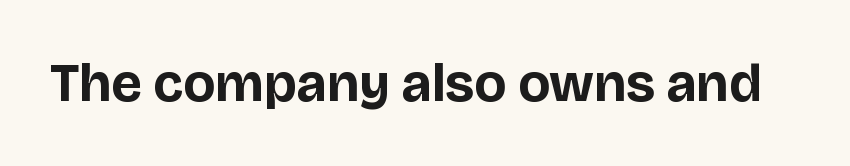
The image shows 54 px bold sans-serif type, upright; set normal letter spacing, not underlined; low stroke contrast and a large x-height.
